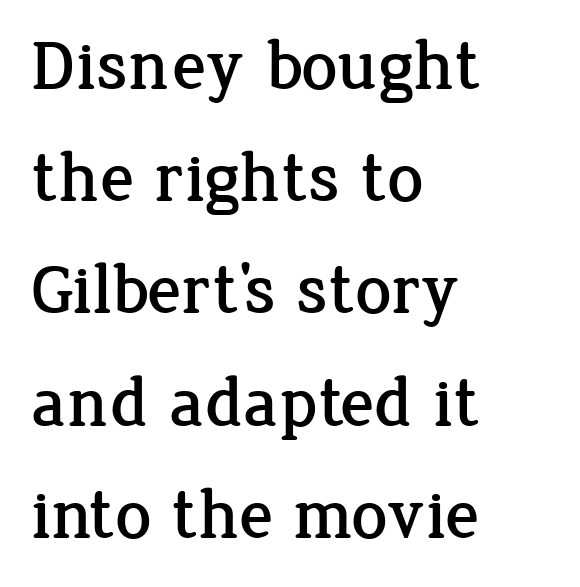
Q: Is the text italic (slanted)? A: No, it is upright.
Q: Is the typeface a serif or a sans-serif typeface? A: Serif.
Q: Is the text underlined? A: No.
Q: How is the paragraph aligned? A: Left-aligned.
Q: Is the spacing between letters normal or unusually wide? A: Normal.
Q: Is the spacing between lines tight, normal or loose? A: Normal.
Q: Width (condensed, normal, or wide)? A: Normal.
Q: Stroke contrast? A: Low.
Q: x-height? A: Medium.
Q: Monospaced? A: No.
